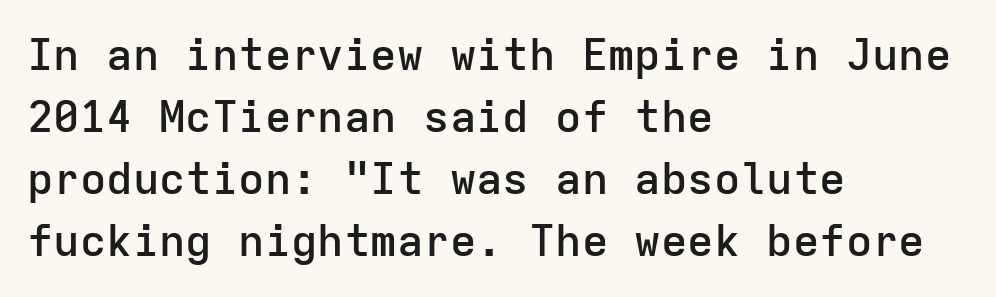
The image shows 44 px semibold sans-serif type, upright, monospaced; set left-aligned, normal line spacing (1.41x), normal letter spacing, not underlined; low stroke contrast and a medium x-height.
